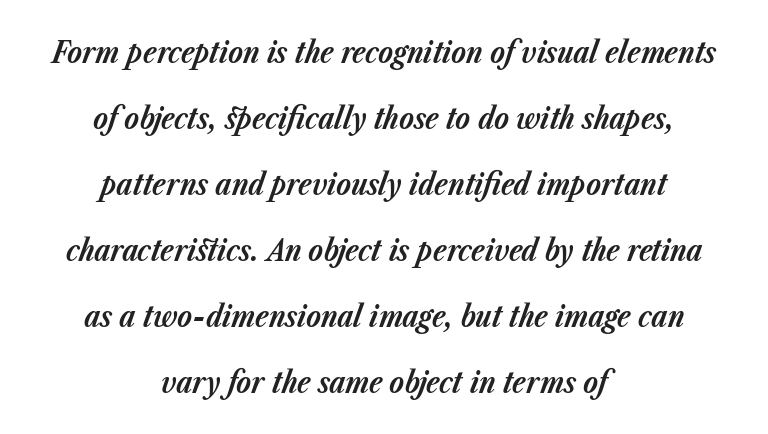
{"italic": "yes", "lean": "right", "slant_degrees": 23, "bold": "yes", "weight": "bold", "width": "normal", "stroke_contrast": "low", "x_height": "medium", "monospaced": "no", "underline": "no", "align": "center", "line_spacing": "loose", "line_spacing_ratio": 2.2, "letter_spacing": "normal", "letter_spacing_em": 0.0, "glyph_px": 30}
